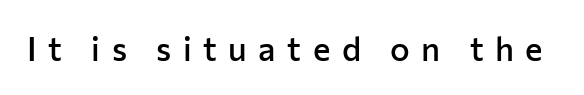
The image shows 33 px semibold sans-serif type, upright; set unusually wide letter spacing (+0.35 em), not underlined; low stroke contrast and a medium x-height.
